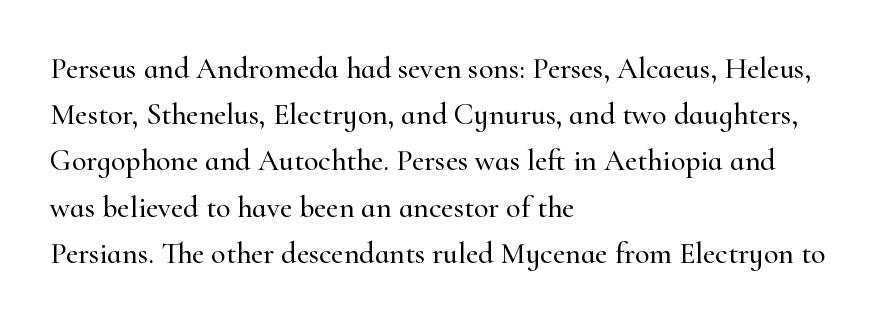
{"serif": "yes", "italic": "no", "width": "normal", "stroke_contrast": "high", "x_height": "small", "monospaced": "no", "underline": "no", "align": "left", "line_spacing": "normal", "line_spacing_ratio": 1.54, "letter_spacing": "normal", "letter_spacing_em": 0.0, "glyph_px": 30}
